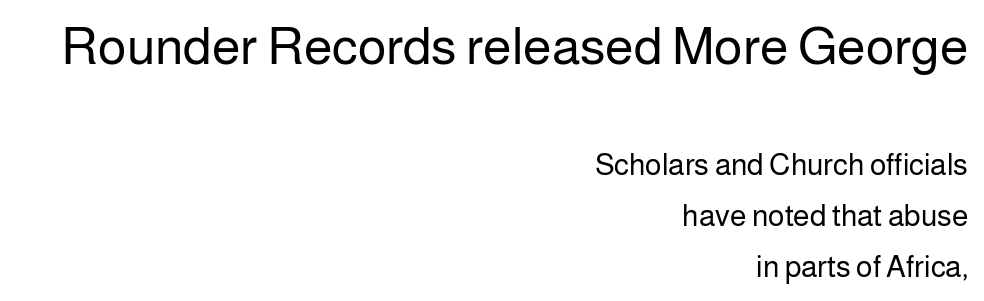
Q: Is the text bold? A: No.
Q: Is the text italic (slanted)? A: No, it is upright.
Q: Is the typeface a serif or a sans-serif typeface? A: Sans-serif.
Q: Is the text underlined? A: No.
Q: How is the paragraph aligned? A: Right-aligned.
Q: Is the spacing between letters normal or unusually wide? A: Normal.
Q: Which block of text is set in a larger size, the first (top) or the second (bottom)? A: The first (top) one.
Q: Width (condensed, normal, or wide)? A: Normal.
Q: Stroke contrast? A: Low.
Q: x-height? A: Medium.
Q: Monospaced? A: No.
